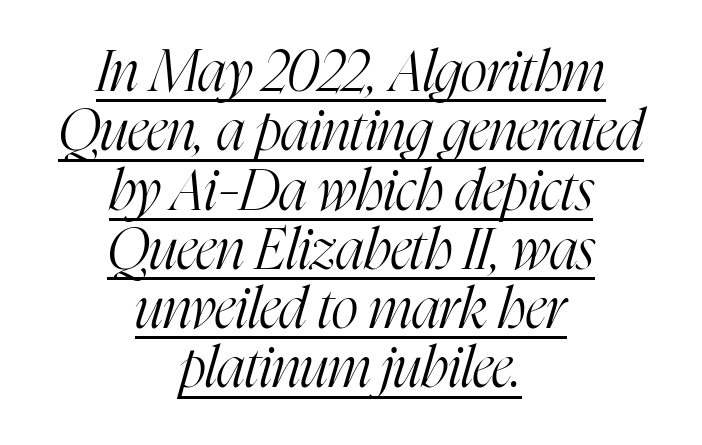
Q: Is the text bold? A: No.
Q: Is the text italic (slanted)? A: Yes, it leans right by about 16 degrees.
Q: Is the typeface a serif or a sans-serif typeface? A: Serif.
Q: Is the text underlined? A: Yes.
Q: How is the paragraph aligned? A: Centered.
Q: Is the spacing between letters normal or unusually wide? A: Normal.
Q: Is the spacing between lines tight, normal or loose? A: Tight.
Q: Width (condensed, normal, or wide)? A: Condensed.
Q: Stroke contrast? A: High.
Q: x-height? A: Medium.
Q: Monospaced? A: No.
